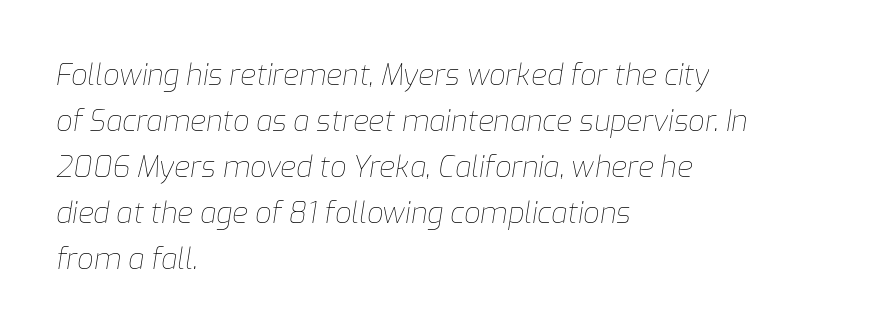
Q: Is the text bold? A: No.
Q: Is the text italic (slanted)? A: Yes, it leans right by about 9 degrees.
Q: Is the text underlined? A: No.
Q: How is the paragraph aligned? A: Left-aligned.
Q: Is the spacing between letters normal or unusually wide? A: Normal.
Q: Is the spacing between lines tight, normal or loose? A: Normal.
Q: Width (condensed, normal, or wide)? A: Normal.
Q: Stroke contrast? A: Low.
Q: x-height? A: Medium.
Q: Monospaced? A: No.
